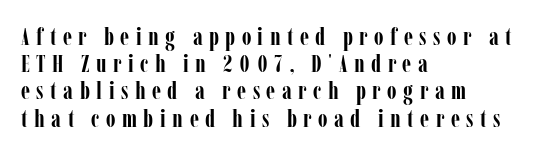
A typesetter would mark this as roman, not italic. The lines are quadded left. How heavy is the stroke? Heavy — this is a bold. Observe the wide spacing: letters keep a clear distance from each other. Lines of text with bare space underneath. Summary of vertical rhythm: compact, with narrow interline spacing.
